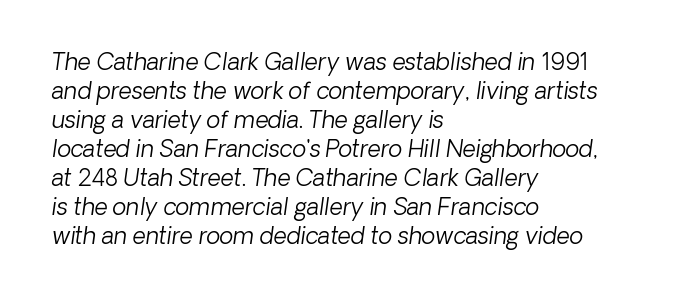
Lines of text with bare space underneath. Stems and bowls with no extra thickness — not bold. The rendering keeps characters at their native spacing. In terms of leading, this rendering sits right in the middle.
